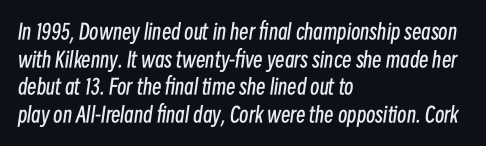
Notice how the passage keeps a crisp vertical edge on the left only. Inter-character spacing is left at the font's built-in metrics. Plain, unruled lines of type. The letterforms sit at book weight or below.
